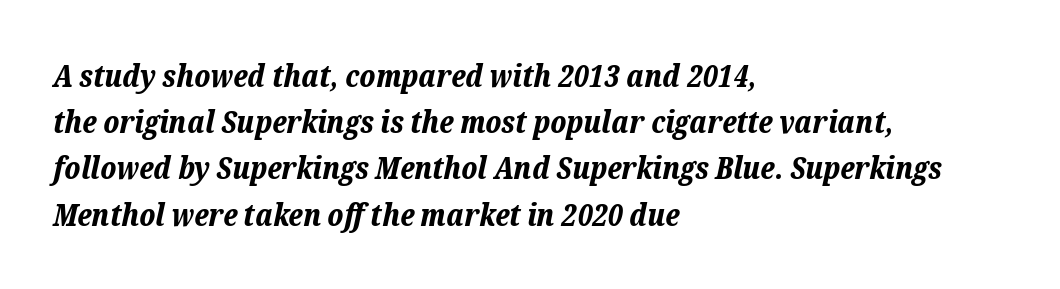
{"italic": "yes", "lean": "right", "slant_degrees": 12, "bold": "yes", "weight": "bold", "width": "normal", "stroke_contrast": "low", "x_height": "medium", "monospaced": "no", "underline": "no", "align": "left", "line_spacing": "normal", "line_spacing_ratio": 1.49, "letter_spacing": "normal", "letter_spacing_em": 0.0, "glyph_px": 31}
